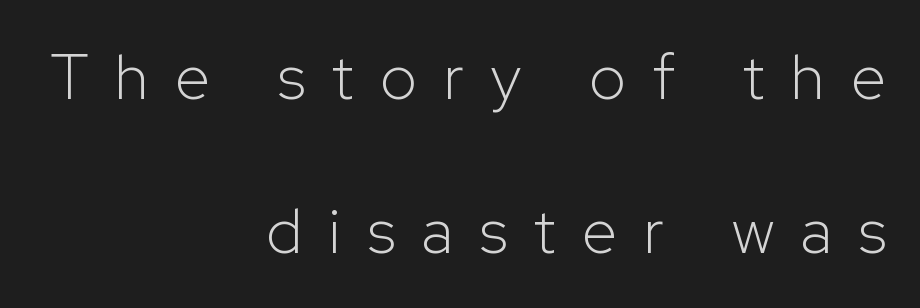
Bare-footed words on every line. These glyphs show unthickened strokes, regular width or finer. Spacing verdict: proportional, widths tailored to each character. Line spacing here is loose. No italicization has been applied; the sample stays upright.
